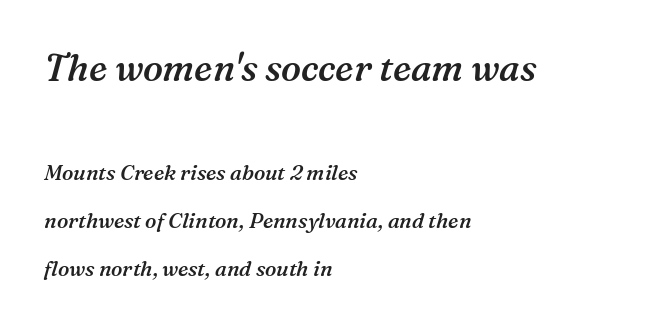
The image shows 37 px semibold serif type, italic (leaning right); set left-aligned, loose line spacing (2.3x), normal letter spacing, not underlined; the first (top) block is 1.76x larger; medium stroke contrast and a medium x-height.
